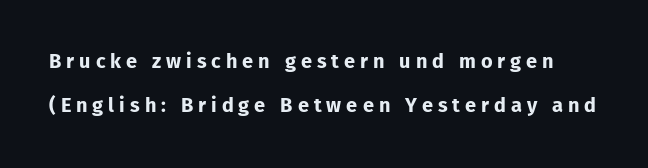
Airy leading. The glyphs have the mass of a bold cut. Characters remain perfectly vertical along every line. Tracking here is generous; glyphs stand well apart from one another.
